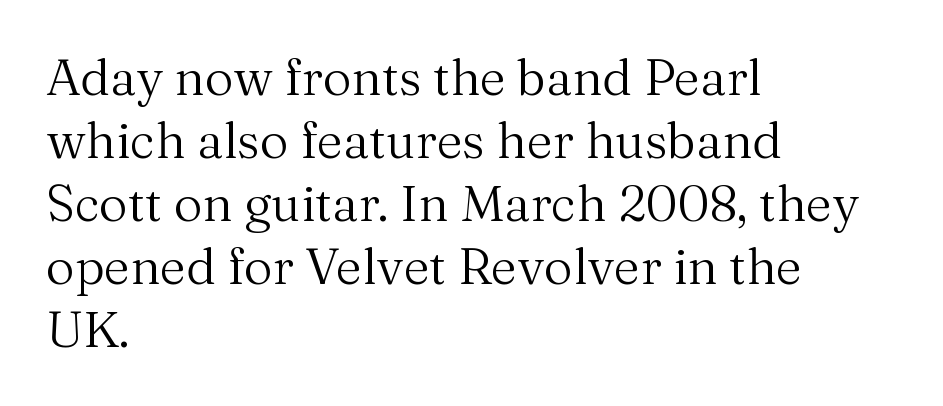
{"serif": "yes", "italic": "no", "bold": "no", "weight": "regular", "width": "normal", "stroke_contrast": "medium", "x_height": "medium", "monospaced": "no", "underline": "no", "align": "left", "line_spacing": "normal", "line_spacing_ratio": 1.26, "letter_spacing": "normal", "letter_spacing_em": 0.0, "glyph_px": 50}
